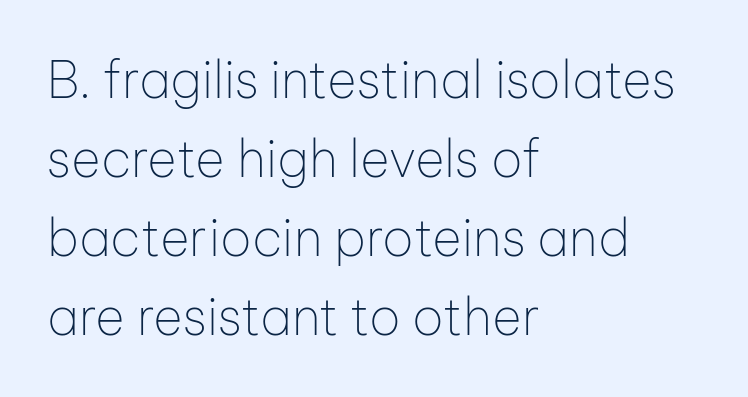
Nope, not italic — everything's standing straight. The passage shown has conventional tracking throughout. Typeset ragged right — the left edge is the straight one. If you measured baseline to baseline, you'd find a middling distance.
